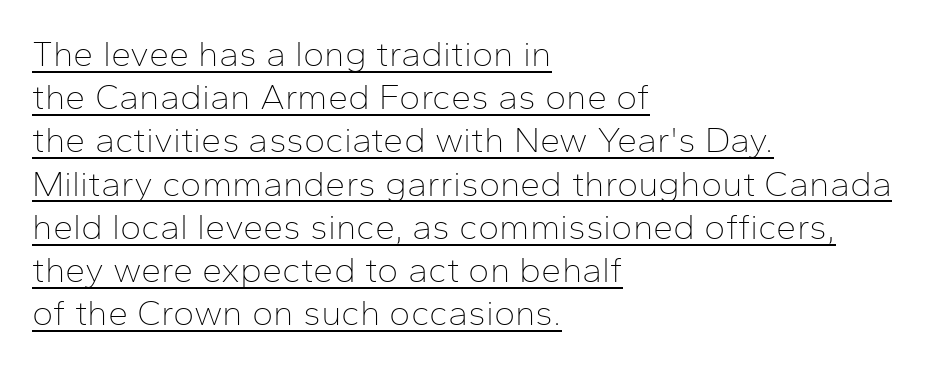
Q: Is the text bold? A: No.
Q: Is the text italic (slanted)? A: No, it is upright.
Q: Is the typeface a serif or a sans-serif typeface? A: Sans-serif.
Q: Is the text underlined? A: Yes.
Q: How is the paragraph aligned? A: Left-aligned.
Q: Is the spacing between letters normal or unusually wide? A: Normal.
Q: Width (condensed, normal, or wide)? A: Normal.
Q: Stroke contrast? A: Low.
Q: x-height? A: Medium.
Q: Monospaced? A: No.
